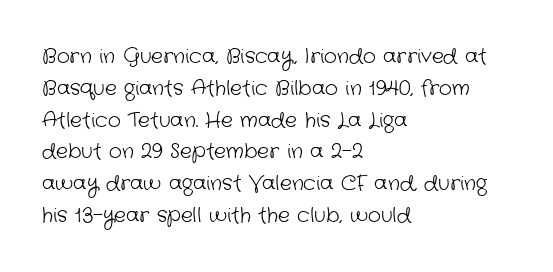
{"bold": "no", "underline": "no", "align": "left", "line_spacing": "normal", "line_spacing_ratio": 1.59, "letter_spacing": "normal", "letter_spacing_em": 0.0, "glyph_px": 20}
